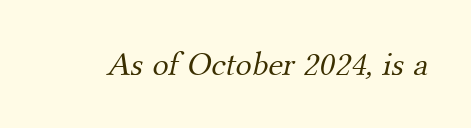
Q: Is the text bold? A: No.
Q: Is the typeface a serif or a sans-serif typeface? A: Serif.
Q: Is the text underlined? A: No.
Q: Is the spacing between letters normal or unusually wide? A: Normal.
Q: Width (condensed, normal, or wide)? A: Normal.
Q: Stroke contrast? A: Medium.
Q: x-height? A: Small.
Q: Monospaced? A: No.
